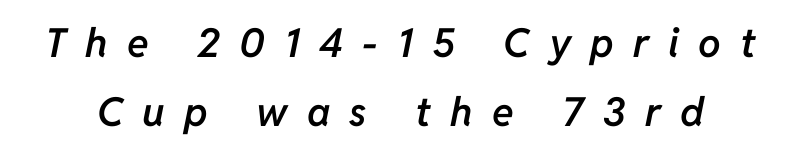
This is oblique type, the kind used for emphasis or titles. Check the space under the baseline: it is left empty. Is the letter spacing exaggerated? Yes — the characters are pushed far apart. Compared with an ordinary text face, these strokes are moderately heavier — a semibold.
